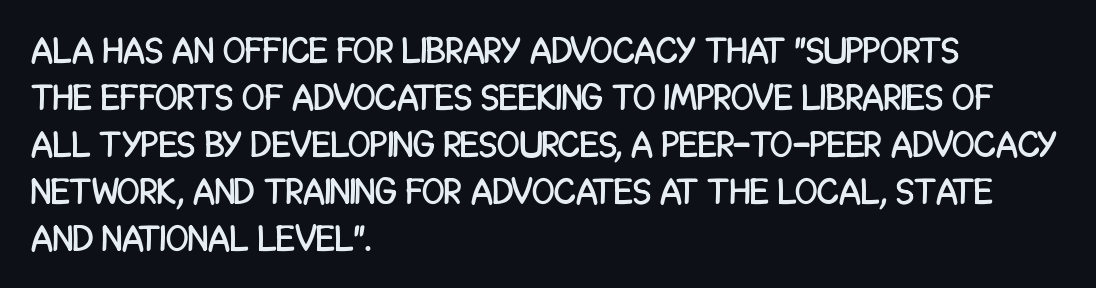
Q: Is the text italic (slanted)? A: No, it is upright.
Q: Is the typeface a serif or a sans-serif typeface? A: Sans-serif.
Q: Is the text underlined? A: No.
Q: How is the paragraph aligned? A: Left-aligned.
Q: Is the spacing between letters normal or unusually wide? A: Normal.
Q: Is the spacing between lines tight, normal or loose? A: Normal.
Q: Width (condensed, normal, or wide)? A: Condensed.
Q: Stroke contrast? A: Low.
Q: x-height? A: Large.
Q: Monospaced? A: No.
